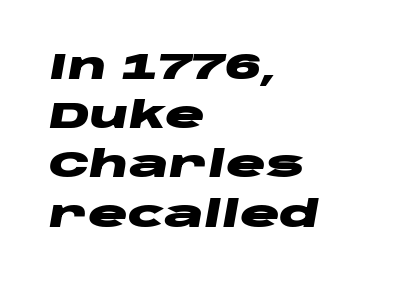
Proportional: the letters do not fall into vertical columns. Spacing between characters is what you'd get straight out of the box. A full-strength bold gives these letters their thick strokes. The rows are spaced the way most documents space them. Yep, that's italic — everything's leaning.
